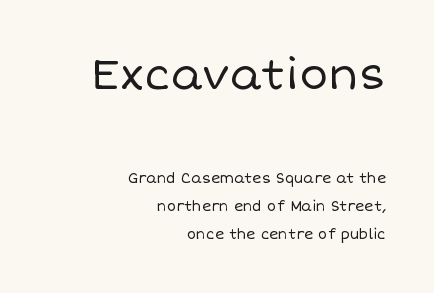
{"italic": "no", "bold": "no", "weight": "regular", "width": "normal", "stroke_contrast": "low", "x_height": "large", "monospaced": "no", "underline": "no", "align": "right", "line_spacing": "loose", "line_spacing_ratio": 2.01, "letter_spacing": "normal", "letter_spacing_em": 0.0, "larger_block": "first", "size_ratio": 3.07, "glyph_px": 43}
